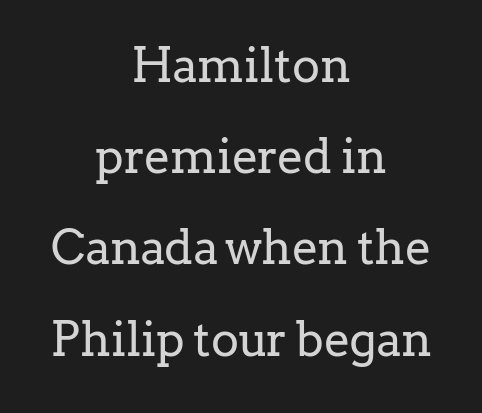
Q: Is the text bold? A: No.
Q: Is the text italic (slanted)? A: No, it is upright.
Q: Is the typeface a serif or a sans-serif typeface? A: Serif.
Q: Is the text underlined? A: No.
Q: How is the paragraph aligned? A: Centered.
Q: Is the spacing between letters normal or unusually wide? A: Normal.
Q: Is the spacing between lines tight, normal or loose? A: Loose.
Q: Width (condensed, normal, or wide)? A: Normal.
Q: Stroke contrast? A: Low.
Q: x-height? A: Medium.
Q: Monospaced? A: No.
